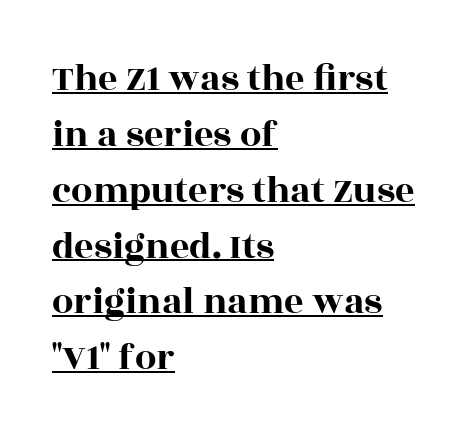
{"serif": "yes", "italic": "no", "width": "wide", "x_height": "large", "monospaced": "no", "underline": "yes", "align": "left", "line_spacing": "normal", "line_spacing_ratio": 1.47, "letter_spacing": "normal", "letter_spacing_em": 0.0, "glyph_px": 38}
